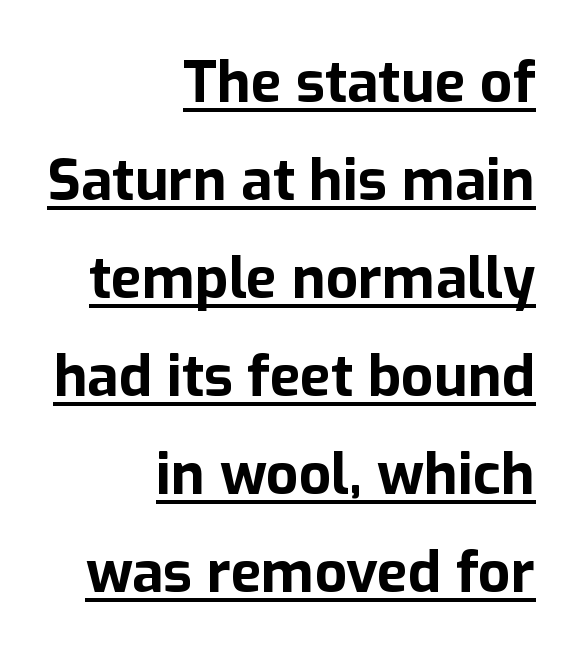
Q: Is the text bold? A: Yes.
Q: Is the text italic (slanted)? A: No, it is upright.
Q: Is the typeface a serif or a sans-serif typeface? A: Sans-serif.
Q: Is the text underlined? A: Yes.
Q: How is the paragraph aligned? A: Right-aligned.
Q: Is the spacing between letters normal or unusually wide? A: Normal.
Q: Width (condensed, normal, or wide)? A: Normal.
Q: Stroke contrast? A: Low.
Q: x-height? A: Medium.
Q: Monospaced? A: No.
